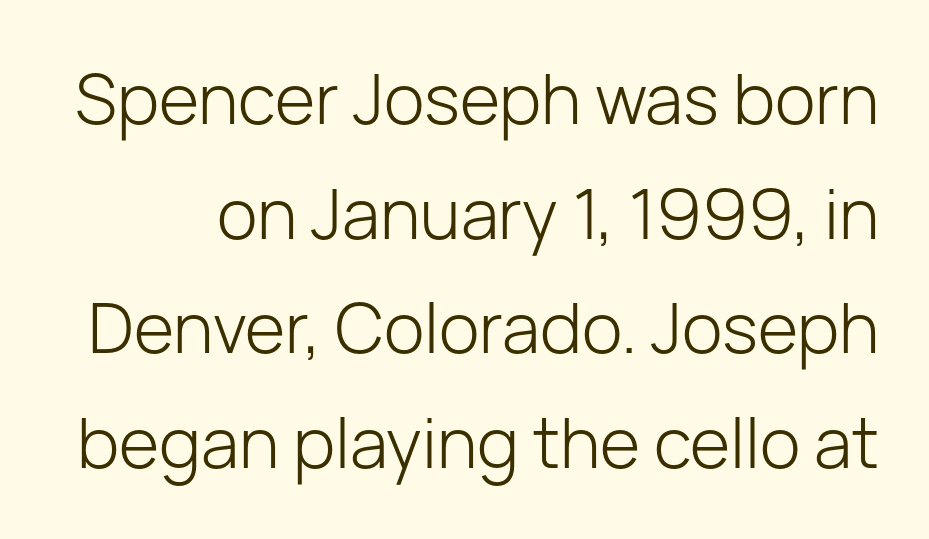
Ordinary non-slanted type is in use. The rendering uses a moderate line-height, typical for paragraphs. Words appear dense and cohesive because spacing is normal. Think standard paragraph weight, or any step lighter than that. The string is rendered with underlining switched off.
